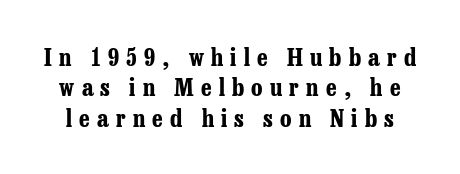
{"italic": "no", "bold": "yes", "underline": "no", "line_spacing": "normal", "line_spacing_ratio": 1.27, "letter_spacing": "wide", "letter_spacing_em": 0.3, "glyph_px": 24}
